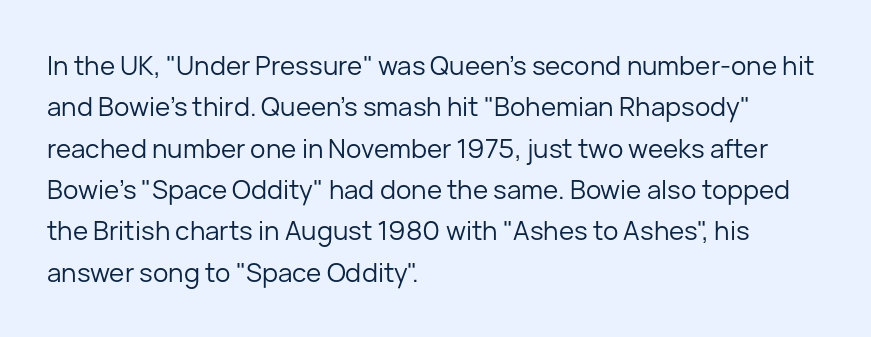
{"italic": "no", "bold": "no", "underline": "no", "align": "left", "line_spacing": "normal", "line_spacing_ratio": 1.59, "letter_spacing": "normal", "letter_spacing_em": 0.0, "glyph_px": 26}
